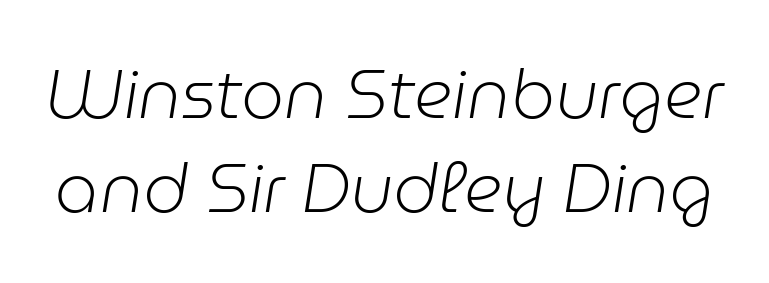
Here the glyphs are tracked normally, forming tight word shapes. No extra ink here — the face is not bold. Words float on clear page, feet unadorned. The face used here is proportionally spaced, like ordinary book or web type. Posture: slanted.
